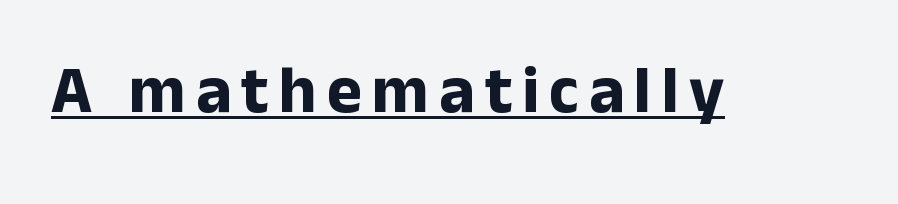
The image shows 67 px bold sans-serif type, upright; set underlined; low stroke contrast and a medium x-height.
